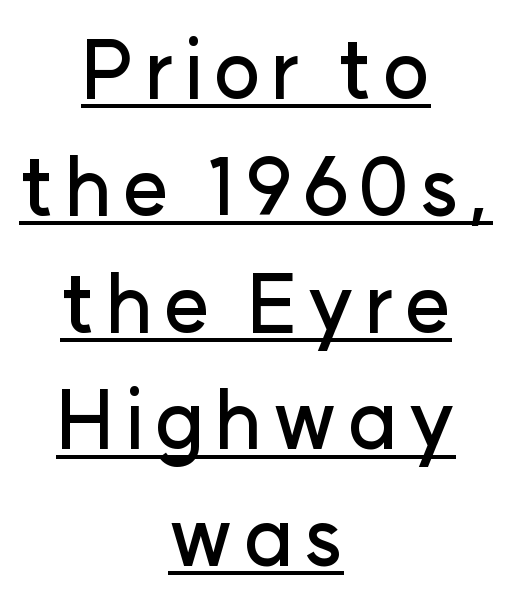
The compositor balanced each line on the midline. Is there much room between lines? A standard amount, neither cramped nor airy. The text was rendered using a sans face with plain stroke endings. Italic? Not at all — the glyphs are vertical. Quick note: underline on. You could not count columns in this text — the font is proportionally spaced.
